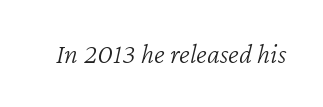
The face used here is proportionally spaced, like ordinary book or web type. Short note: letters normally spaced. A light-to-regular cut is what we see here. The face used here has a pronounced slope to its letters.
